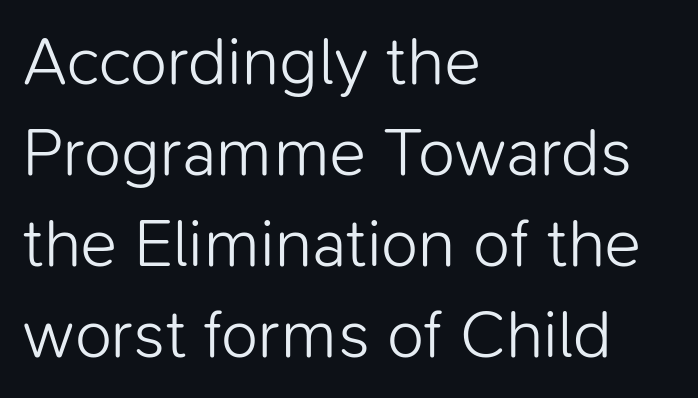
Q: Is the text bold? A: No.
Q: Is the text italic (slanted)? A: No, it is upright.
Q: Is the typeface a serif or a sans-serif typeface? A: Sans-serif.
Q: Is the text underlined? A: No.
Q: How is the paragraph aligned? A: Left-aligned.
Q: Is the spacing between letters normal or unusually wide? A: Normal.
Q: Is the spacing between lines tight, normal or loose? A: Normal.
Q: Width (condensed, normal, or wide)? A: Normal.
Q: Stroke contrast? A: Low.
Q: x-height? A: Medium.
Q: Monospaced? A: No.
